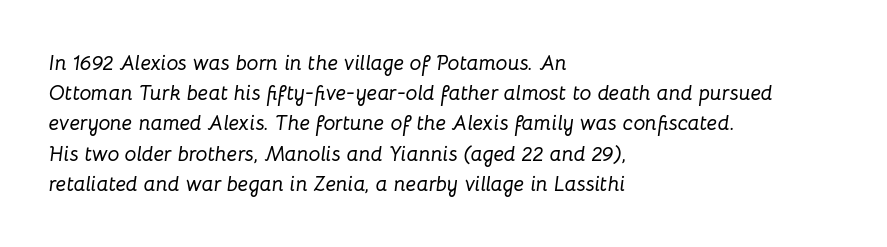
Q: Is the text italic (slanted)? A: Yes, it leans right by about 8 degrees.
Q: Is the text underlined? A: No.
Q: How is the paragraph aligned? A: Left-aligned.
Q: Is the spacing between letters normal or unusually wide? A: Normal.
Q: Is the spacing between lines tight, normal or loose? A: Normal.
